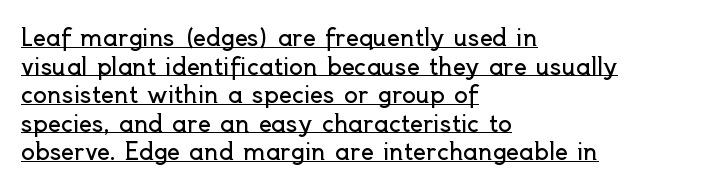
Between one letter and the next there's only the usual sliver of space. Leftover space on each line is placed entirely after the last word. The letters stand upright; this is a roman face. No heavy texture on the line: the type isn't bold. Underline: present.
